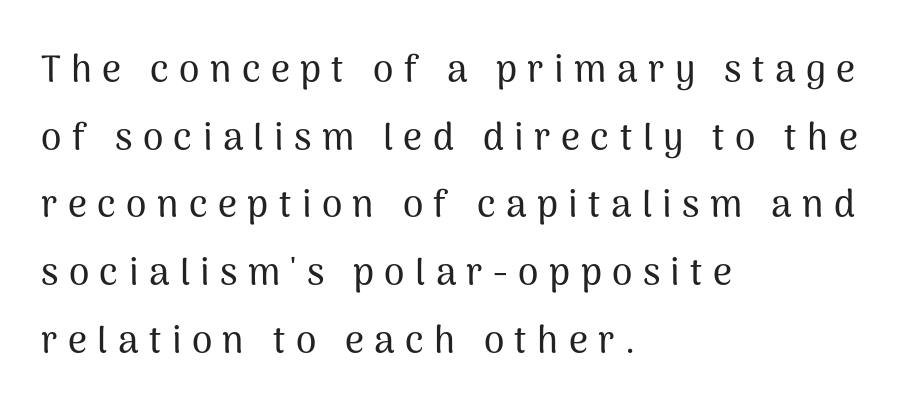
The image shows 37 px sans-serif type, upright; set left-aligned, line spacing 1.83x, unusually wide letter spacing (+0.28 em), not underlined; medium stroke contrast and a medium x-height.
